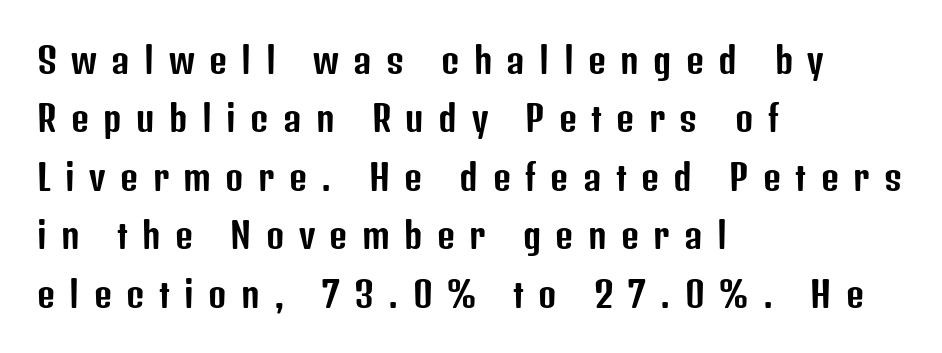
Q: Is the text italic (slanted)? A: No, it is upright.
Q: Is the typeface a serif or a sans-serif typeface? A: Sans-serif.
Q: Is the text underlined? A: No.
Q: How is the paragraph aligned? A: Left-aligned.
Q: Is the spacing between letters normal or unusually wide? A: Unusually wide.
Q: Is the spacing between lines tight, normal or loose? A: Normal.
Q: Width (condensed, normal, or wide)? A: Condensed.
Q: Stroke contrast? A: Low.
Q: x-height? A: Medium.
Q: Monospaced? A: No.
